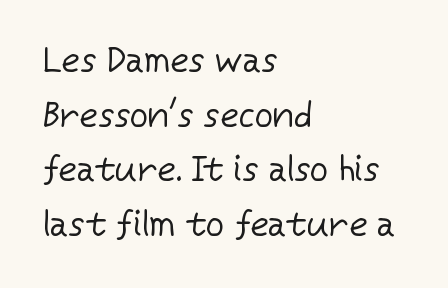
These lines were composed using upright roman letters. The lines are quadded left. Letterform terminals end flat and unadorned throughout the passage. The face used here is proportionally spaced, like ordinary book or web type. Each row of text sits above clean, open space. Heft: none added — not bold.
